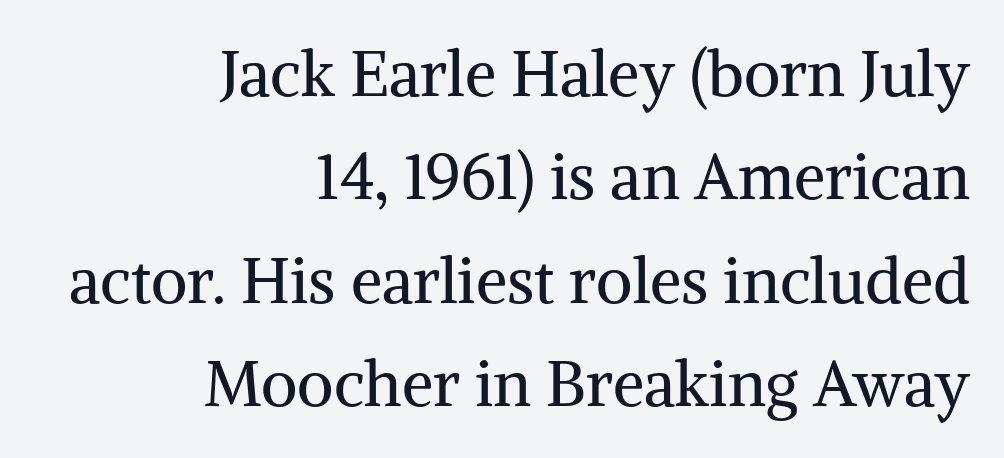
{"serif": "yes", "italic": "no", "bold": "no", "weight": "regular", "width": "normal", "stroke_contrast": "medium", "x_height": "medium", "monospaced": "no", "underline": "no", "align": "right", "line_spacing": "normal", "line_spacing_ratio": 1.64, "letter_spacing": "normal", "letter_spacing_em": 0.0, "glyph_px": 63}
